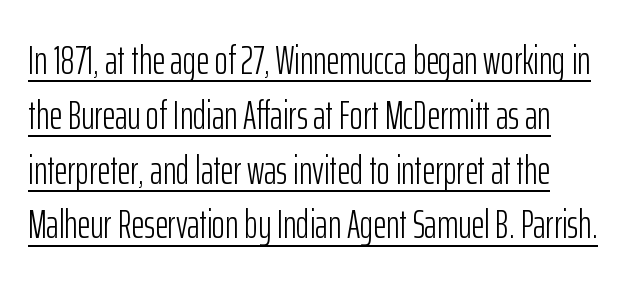
{"serif": "no", "italic": "no", "bold": "no", "weight": "light", "width": "condensed", "stroke_contrast": "low", "x_height": "medium", "monospaced": "no", "underline": "yes", "align": "left", "line_spacing": "normal", "line_spacing_ratio": 1.37, "letter_spacing": "normal", "letter_spacing_em": 0.0, "glyph_px": 40}
